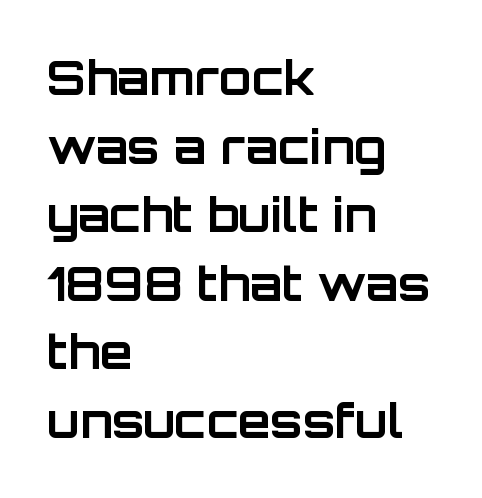
Q: Is the text bold? A: Yes.
Q: Is the text italic (slanted)? A: No, it is upright.
Q: Is the typeface a serif or a sans-serif typeface? A: Sans-serif.
Q: Is the text underlined? A: No.
Q: How is the paragraph aligned? A: Left-aligned.
Q: Is the spacing between letters normal or unusually wide? A: Normal.
Q: Is the spacing between lines tight, normal or loose? A: Normal.
Q: Width (condensed, normal, or wide)? A: Normal.
Q: Stroke contrast? A: Low.
Q: x-height? A: Large.
Q: Monospaced? A: No.
